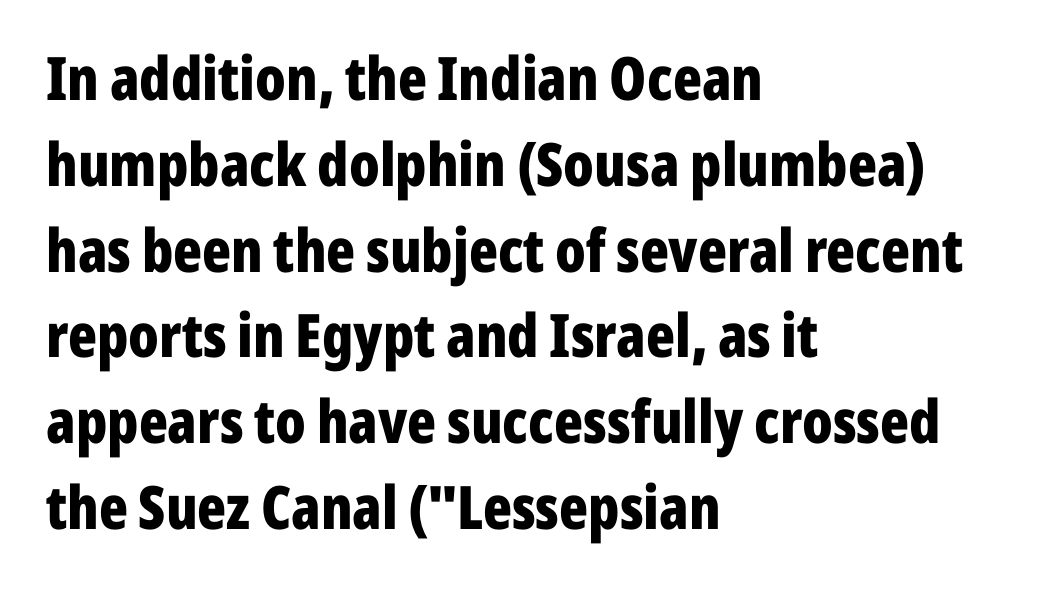
The image shows 60 px bold, condensed sans-serif type, upright; set left-aligned, normal line spacing (1.43x), normal letter spacing, not underlined; low stroke contrast and a medium x-height.
